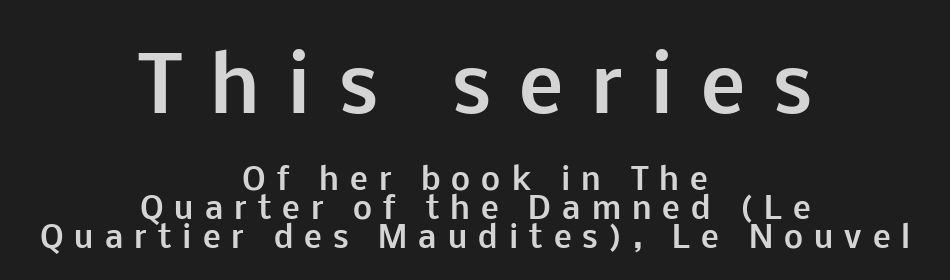
Q: Is the text bold? A: Yes.
Q: Is the text italic (slanted)? A: No, it is upright.
Q: Is the typeface a serif or a sans-serif typeface? A: Sans-serif.
Q: Is the text underlined? A: No.
Q: How is the paragraph aligned? A: Centered.
Q: Is the spacing between letters normal or unusually wide? A: Unusually wide.
Q: Is the spacing between lines tight, normal or loose? A: Tight.
Q: Which block of text is set in a larger size, the first (top) or the second (bottom)? A: The first (top) one.
Q: Width (condensed, normal, or wide)? A: Normal.
Q: Stroke contrast? A: Low.
Q: x-height? A: Medium.
Q: Monospaced? A: No.
